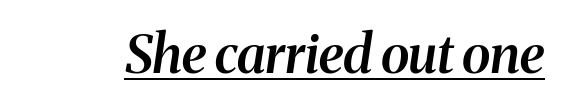
{"serif": "yes", "italic": "yes", "lean": "right", "slant_degrees": 8, "bold": "semi", "weight": "semibold", "width": "normal", "stroke_contrast": "medium", "x_height": "medium", "monospaced": "no", "underline": "yes", "letter_spacing": "normal", "letter_spacing_em": 0.0, "glyph_px": 53}
